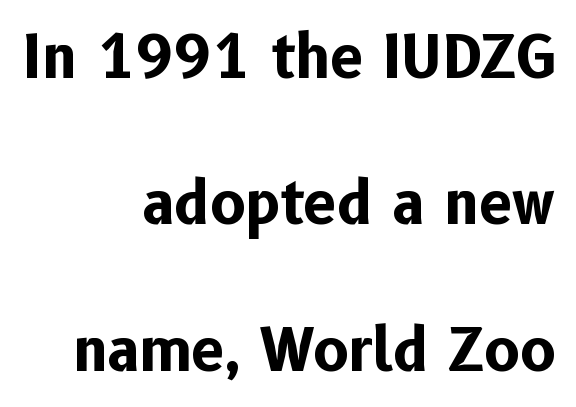
Nothing sits at the stroke ends, so this counts as sans-serif. Here the glyphs are tracked normally, forming tight word shapes. Style check: upright. Here the designer chose a conventional face with non-uniform glyph widths. Type without underlining. Airy leading.
